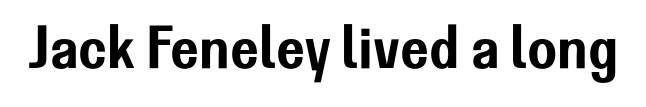
The image shows 61 px sans-serif type, upright; set normal letter spacing, not underlined; low stroke contrast and a medium x-height.
